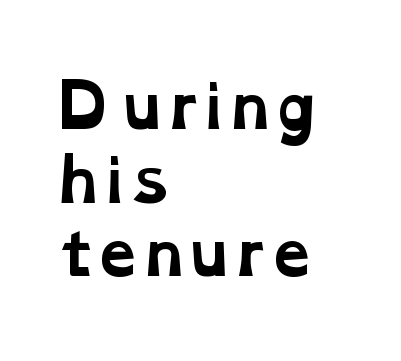
Regarding serifs, this sample has them. Compared with a centered layout, this one pins lines to the left instead. Notice how thick the strokes are: this is what a full bold looks like. These lines are rendered in a variable-pitch font. Rows of type keep a routine distance in the vertical direction.
